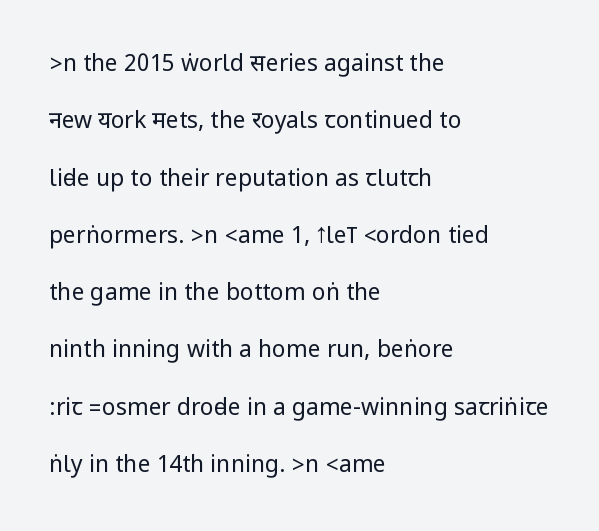
{"italic": "no", "bold": "no", "underline": "no", "align": "left", "line_spacing": "loose", "line_spacing_ratio": 2.49, "letter_spacing": "normal", "letter_spacing_em": 0.0, "glyph_px": 23}
